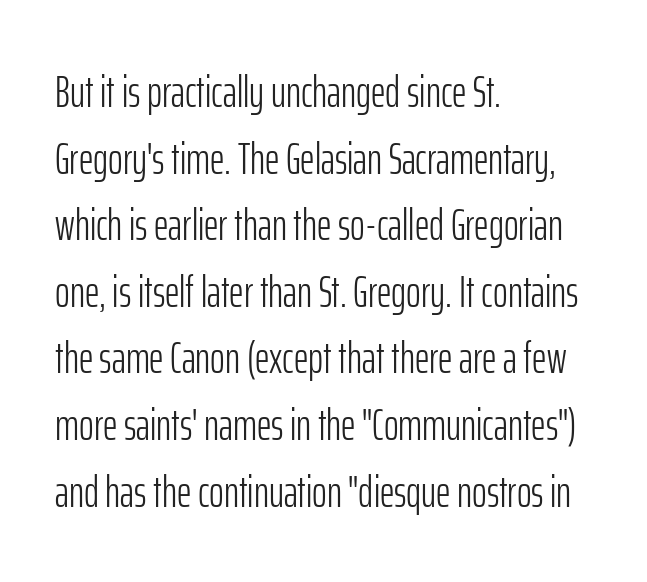
Q: Is the text bold? A: No.
Q: Is the text italic (slanted)? A: No, it is upright.
Q: Is the typeface a serif or a sans-serif typeface? A: Sans-serif.
Q: Is the text underlined? A: No.
Q: How is the paragraph aligned? A: Left-aligned.
Q: Is the spacing between letters normal or unusually wide? A: Normal.
Q: Is the spacing between lines tight, normal or loose? A: Normal.
Q: Width (condensed, normal, or wide)? A: Condensed.
Q: Stroke contrast? A: Low.
Q: x-height? A: Medium.
Q: Monospaced? A: No.
